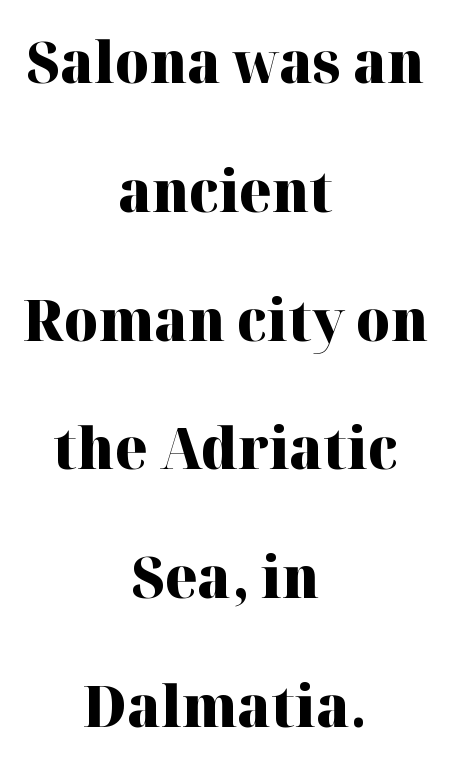
Q: Is the text bold? A: Yes.
Q: Is the text italic (slanted)? A: No, it is upright.
Q: Is the typeface a serif or a sans-serif typeface? A: Serif.
Q: Is the text underlined? A: No.
Q: How is the paragraph aligned? A: Centered.
Q: Is the spacing between letters normal or unusually wide? A: Normal.
Q: Is the spacing between lines tight, normal or loose? A: Loose.
Q: Width (condensed, normal, or wide)? A: Normal.
Q: Stroke contrast? A: High.
Q: x-height? A: Medium.
Q: Monospaced? A: No.
